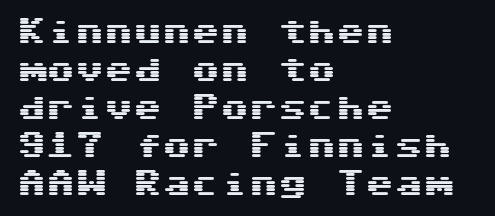
The image shows 29 px wide sans-serif type, upright; set left-aligned, normal line spacing (1.31x), normal letter spacing, not underlined; medium stroke contrast and a medium x-height.
